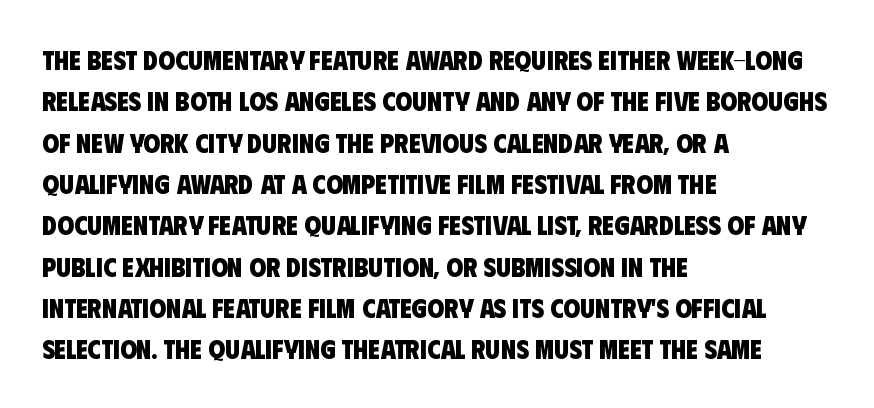
{"bold": "yes", "underline": "no", "align": "left", "line_spacing": "normal", "line_spacing_ratio": 1.53, "letter_spacing": "normal", "letter_spacing_em": 0.0, "glyph_px": 27}
